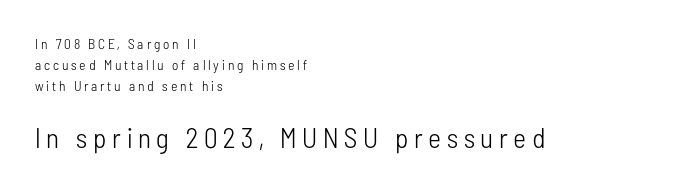
Q: Is the text bold? A: No.
Q: Is the text italic (slanted)? A: No, it is upright.
Q: Is the typeface a serif or a sans-serif typeface? A: Sans-serif.
Q: Is the text underlined? A: No.
Q: How is the paragraph aligned? A: Left-aligned.
Q: Is the spacing between letters normal or unusually wide? A: Unusually wide.
Q: Is the spacing between lines tight, normal or loose? A: Normal.
Q: Which block of text is set in a larger size, the first (top) or the second (bottom)? A: The second (bottom) one.
Q: Width (condensed, normal, or wide)? A: Condensed.
Q: Stroke contrast? A: Low.
Q: x-height? A: Medium.
Q: Monospaced? A: No.
